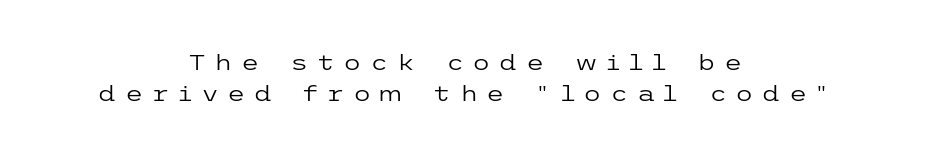
The image shows 21 px text type, upright; set centered, normal line spacing (1.47x), unusually wide letter spacing (+0.39 em), not underlined.
